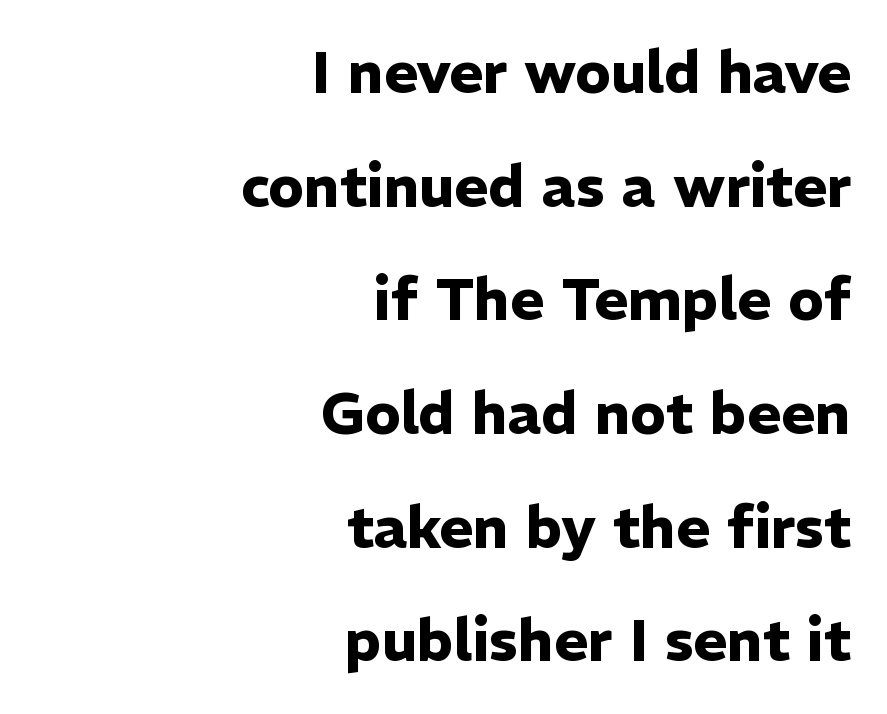
Q: Is the text bold? A: Yes.
Q: Is the text italic (slanted)? A: No, it is upright.
Q: Is the typeface a serif or a sans-serif typeface? A: Sans-serif.
Q: Is the text underlined? A: No.
Q: How is the paragraph aligned? A: Right-aligned.
Q: Is the spacing between letters normal or unusually wide? A: Normal.
Q: Is the spacing between lines tight, normal or loose? A: Loose.
Q: Width (condensed, normal, or wide)? A: Normal.
Q: Stroke contrast? A: Low.
Q: x-height? A: Medium.
Q: Monospaced? A: No.
